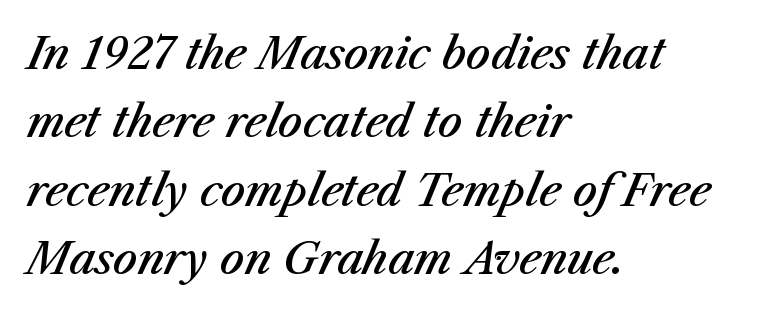
{"italic": "yes", "lean": "right", "slant_degrees": 23, "bold": "semi", "weight": "semibold", "width": "normal", "stroke_contrast": "medium", "x_height": "medium", "monospaced": "no", "underline": "no", "align": "left", "line_spacing": "normal", "line_spacing_ratio": 1.59, "letter_spacing": "normal", "letter_spacing_em": 0.0, "glyph_px": 43}
